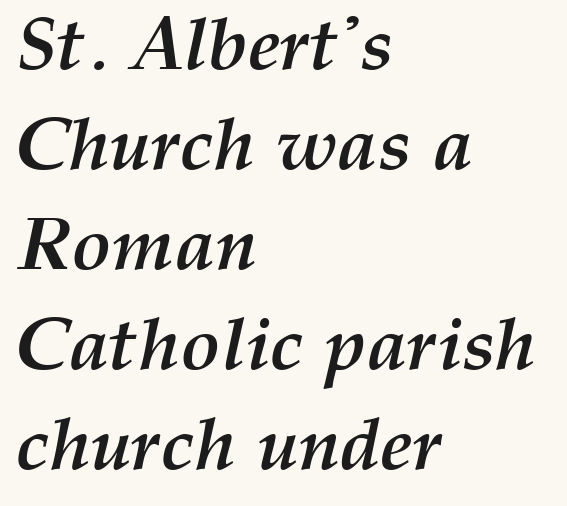
Q: Is the text bold? A: Yes.
Q: Is the text italic (slanted)? A: Yes, it leans right by about 12 degrees.
Q: Is the text underlined? A: No.
Q: How is the paragraph aligned? A: Left-aligned.
Q: Is the spacing between letters normal or unusually wide? A: Normal.
Q: Is the spacing between lines tight, normal or loose? A: Normal.
Q: Width (condensed, normal, or wide)? A: Normal.
Q: Stroke contrast? A: Medium.
Q: x-height? A: Medium.
Q: Monospaced? A: No.
